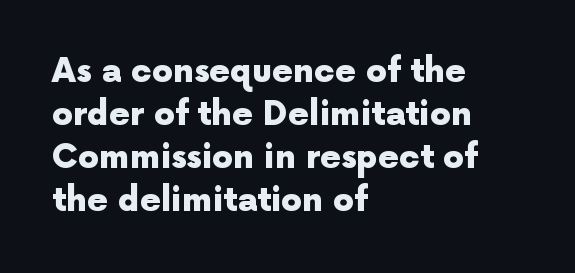
Q: Is the text bold? A: Yes.
Q: Is the text italic (slanted)? A: No, it is upright.
Q: Is the typeface a serif or a sans-serif typeface? A: Sans-serif.
Q: Is the text underlined? A: No.
Q: How is the paragraph aligned? A: Left-aligned.
Q: Is the spacing between letters normal or unusually wide? A: Normal.
Q: Is the spacing between lines tight, normal or loose? A: Normal.
Q: Width (condensed, normal, or wide)? A: Normal.
Q: x-height? A: Medium.
Q: Monospaced? A: No.
